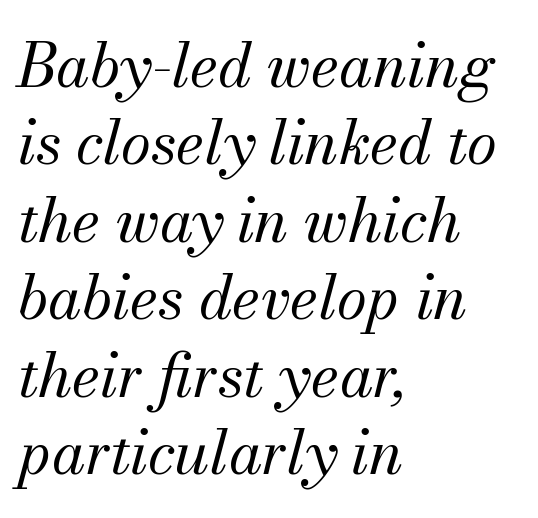
Q: Is the text bold? A: No.
Q: Is the text italic (slanted)? A: Yes, it leans right by about 13 degrees.
Q: Is the typeface a serif or a sans-serif typeface? A: Serif.
Q: Is the text underlined? A: No.
Q: How is the paragraph aligned? A: Left-aligned.
Q: Is the spacing between letters normal or unusually wide? A: Normal.
Q: Is the spacing between lines tight, normal or loose? A: Normal.
Q: Width (condensed, normal, or wide)? A: Normal.
Q: Stroke contrast? A: Medium.
Q: x-height? A: Small.
Q: Monospaced? A: No.
